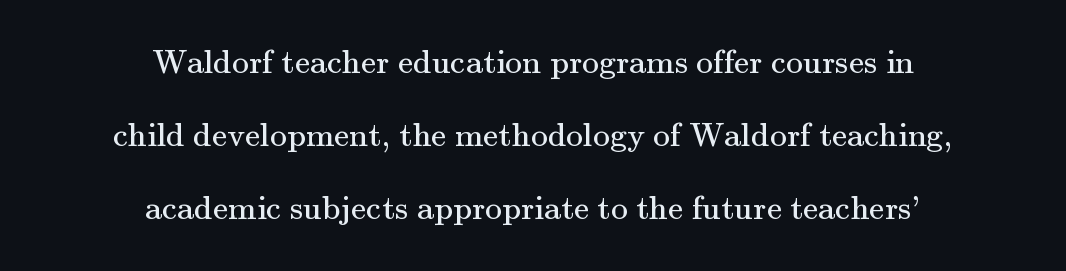
Q: Is the text bold? A: No.
Q: Is the text italic (slanted)? A: No, it is upright.
Q: Is the typeface a serif or a sans-serif typeface? A: Serif.
Q: Is the text underlined? A: No.
Q: How is the paragraph aligned? A: Centered.
Q: Is the spacing between letters normal or unusually wide? A: Normal.
Q: Is the spacing between lines tight, normal or loose? A: Loose.
Q: Width (condensed, normal, or wide)? A: Normal.
Q: Stroke contrast? A: Medium.
Q: x-height? A: Small.
Q: Monospaced? A: No.
